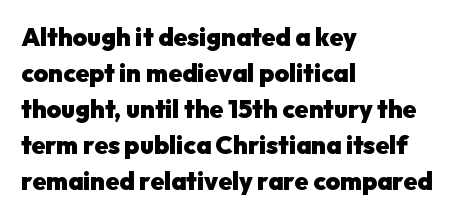
Nope, not italic — everything's standing straight. A normal amount of white space separates one row of letters from the next. Pretty heavy lettering here — definitely bold. Line starts are locked; line ends wander. Tracking here is standard; glyphs follow each other at the usual distance. Decoration check: the copy has no underline.
